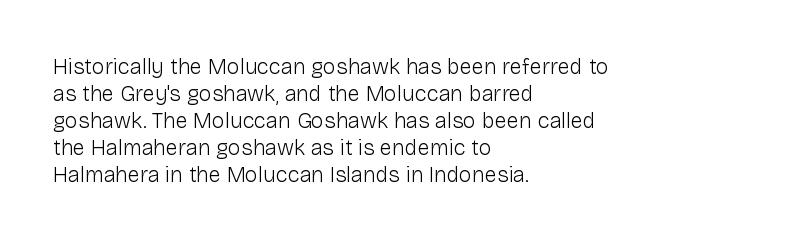
The image shows 22 px text type, upright; set left-aligned, line spacing 1.23x, normal letter spacing, not underlined.
